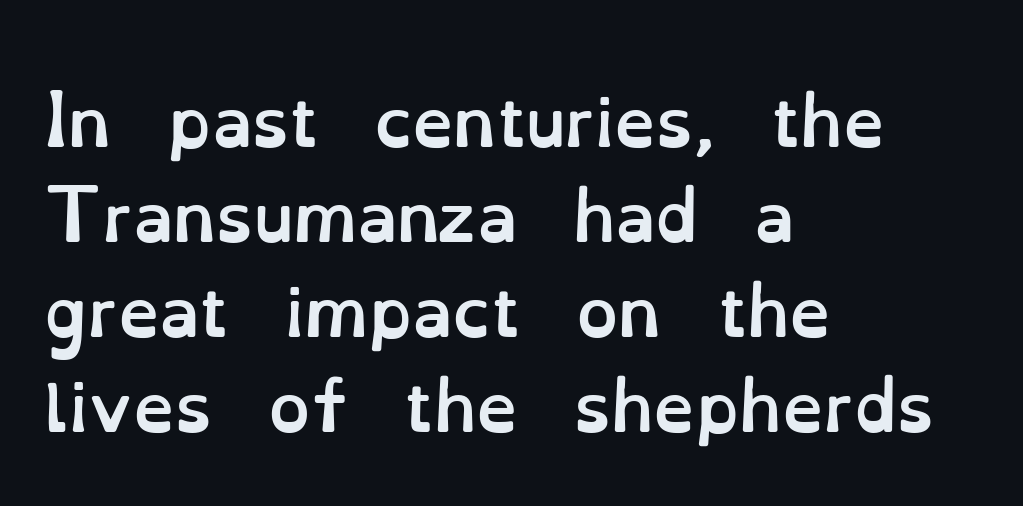
{"italic": "no", "bold": "yes", "weight": "semibold", "width": "normal", "stroke_contrast": "low", "x_height": "small", "monospaced": "no", "underline": "no", "align": "left", "line_spacing": "normal", "line_spacing_ratio": 1.44, "letter_spacing": "normal", "letter_spacing_em": 0.0, "glyph_px": 66}
